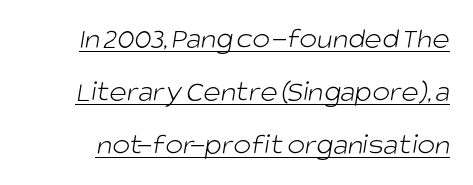
{"serif": "no", "bold": "no", "weight": "light", "width": "normal", "stroke_contrast": "low", "x_height": "large", "monospaced": "no", "underline": "yes", "line_spacing_ratio": 1.77, "letter_spacing": "normal", "letter_spacing_em": 0.0, "glyph_px": 30}
